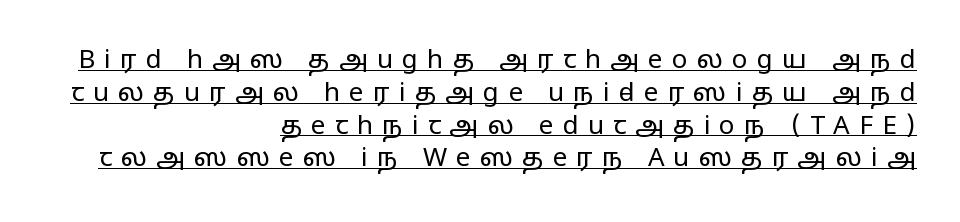
{"italic": "no", "bold": "no", "underline": "yes", "align": "right", "line_spacing": "normal", "line_spacing_ratio": 1.26, "letter_spacing": "wide", "letter_spacing_em": 0.35, "glyph_px": 26}
